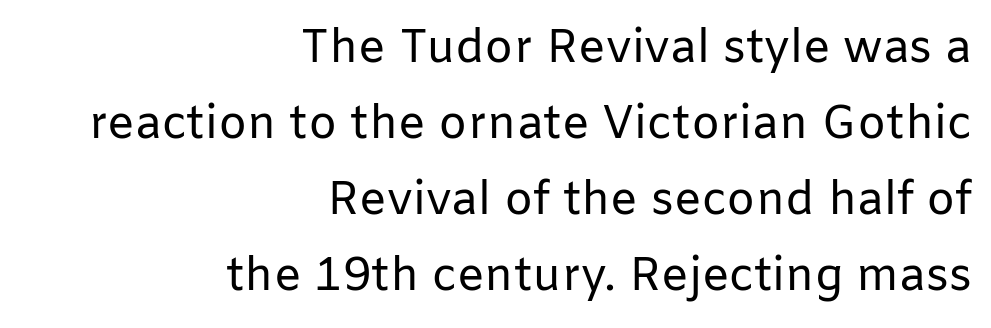
Q: Is the text bold? A: No.
Q: Is the text italic (slanted)? A: No, it is upright.
Q: Is the typeface a serif or a sans-serif typeface? A: Sans-serif.
Q: Is the text underlined? A: No.
Q: How is the paragraph aligned? A: Right-aligned.
Q: Is the spacing between letters normal or unusually wide? A: Normal.
Q: Is the spacing between lines tight, normal or loose? A: Normal.
Q: Width (condensed, normal, or wide)? A: Normal.
Q: Stroke contrast? A: Low.
Q: x-height? A: Medium.
Q: Monospaced? A: No.
